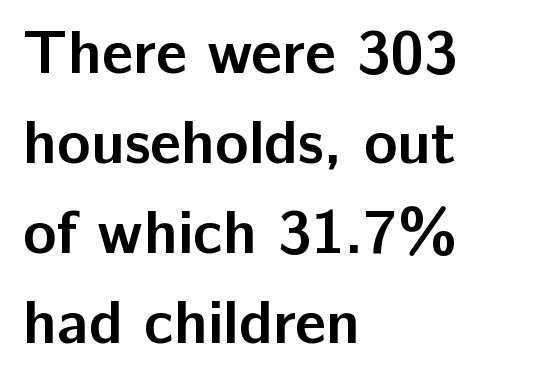
{"serif": "no", "italic": "no", "bold": "yes", "weight": "semibold", "width": "normal", "stroke_contrast": "low", "x_height": "medium", "monospaced": "no", "underline": "no", "align": "left", "line_spacing": "normal", "line_spacing_ratio": 1.45, "letter_spacing": "normal", "letter_spacing_em": 0.0, "glyph_px": 62}
